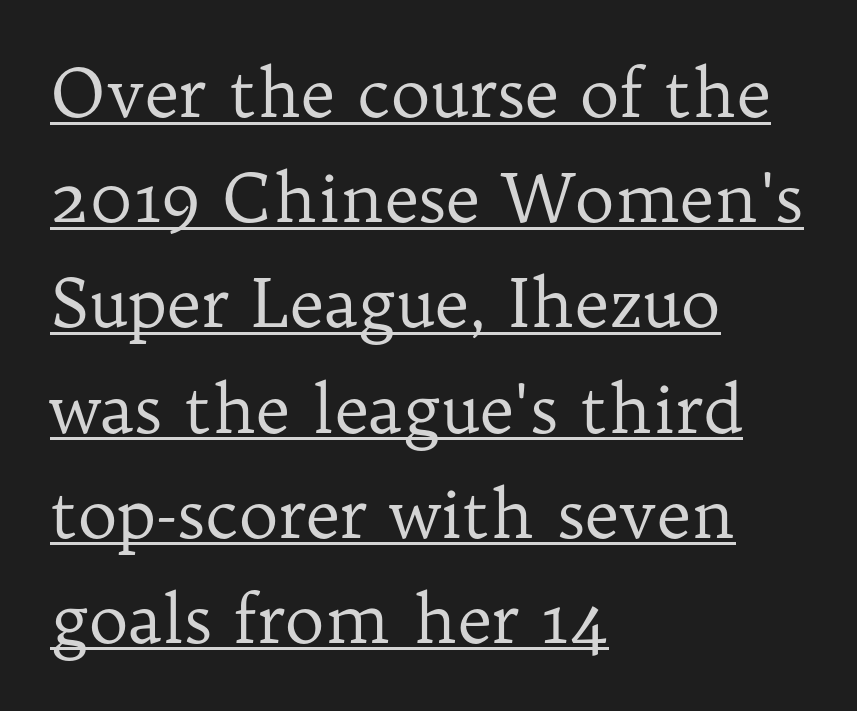
In terms of leading, this rendering sits right in the middle. A light-to-regular cut is what we see here. Which margin do the lines hug? The left one — the right edge is uneven. The letterforms sit shoulder to shoulder at normal distance. The face used here appears with an underline applied. The type sits square on the baseline with zero lean.
